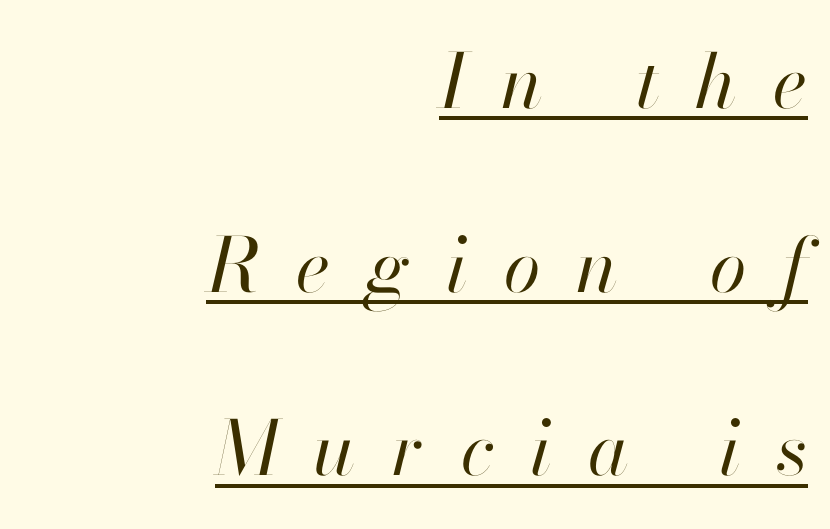
The image shows 75 px regular-weight type, italic (leaning right); set right-aligned, loose line spacing (2.45x), unusually wide letter spacing (+0.48 em), underlined; high stroke contrast and a small x-height.
